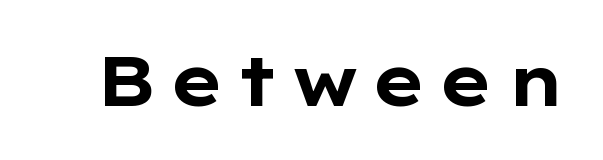
The image shows 70 px bold, wide sans-serif type, upright; set not underlined; low stroke contrast and a medium x-height.
